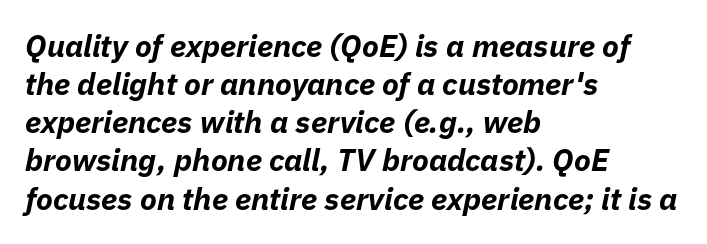
Q: Is the text bold? A: Yes.
Q: Is the text italic (slanted)? A: Yes, it leans right by about 11 degrees.
Q: Is the text underlined? A: No.
Q: How is the paragraph aligned? A: Left-aligned.
Q: Is the spacing between letters normal or unusually wide? A: Normal.
Q: Width (condensed, normal, or wide)? A: Normal.
Q: Stroke contrast? A: Low.
Q: x-height? A: Medium.
Q: Monospaced? A: No.
